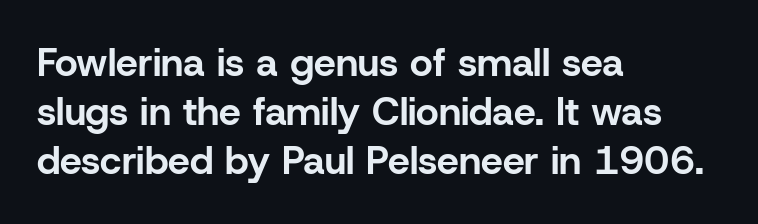
The type family on display is of the sans-serif kind. Strokes here are thick enough to call this a true bold. Short note: letters normally spaced. Quick note: underline off.
